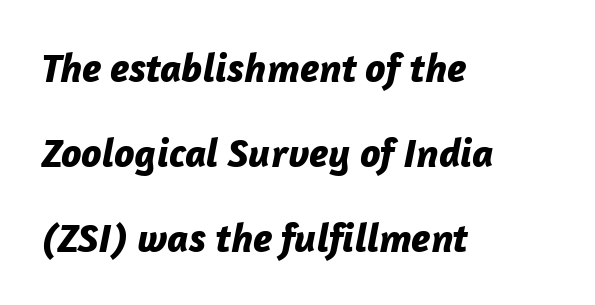
Q: Is the text bold? A: Yes.
Q: Is the text italic (slanted)? A: Yes, it leans right by about 12 degrees.
Q: Is the text underlined? A: No.
Q: How is the paragraph aligned? A: Left-aligned.
Q: Is the spacing between letters normal or unusually wide? A: Normal.
Q: Is the spacing between lines tight, normal or loose? A: Loose.
Q: Width (condensed, normal, or wide)? A: Normal.
Q: Stroke contrast? A: Low.
Q: x-height? A: Medium.
Q: Monospaced? A: No.
